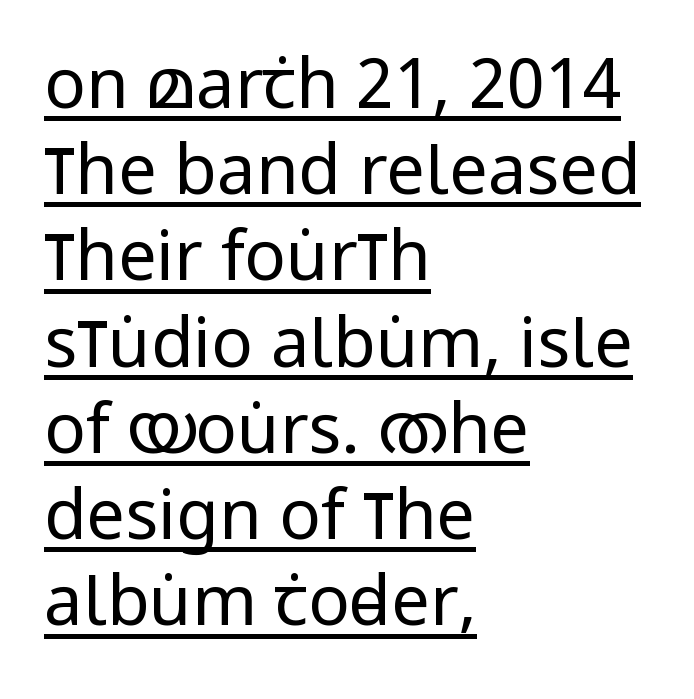
The image shows 69 px regular-weight, condensed sans-serif type, upright; set left-aligned, normal line spacing (1.25x), normal letter spacing, underlined; low stroke contrast and a large x-height.
